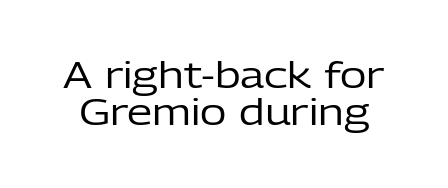
{"serif": "no", "italic": "no", "bold": "no", "weight": "regular", "width": "normal", "stroke_contrast": "low", "x_height": "medium", "monospaced": "no", "underline": "no", "line_spacing": "tight", "line_spacing_ratio": 1.04, "letter_spacing": "normal", "letter_spacing_em": 0.0, "glyph_px": 36}
